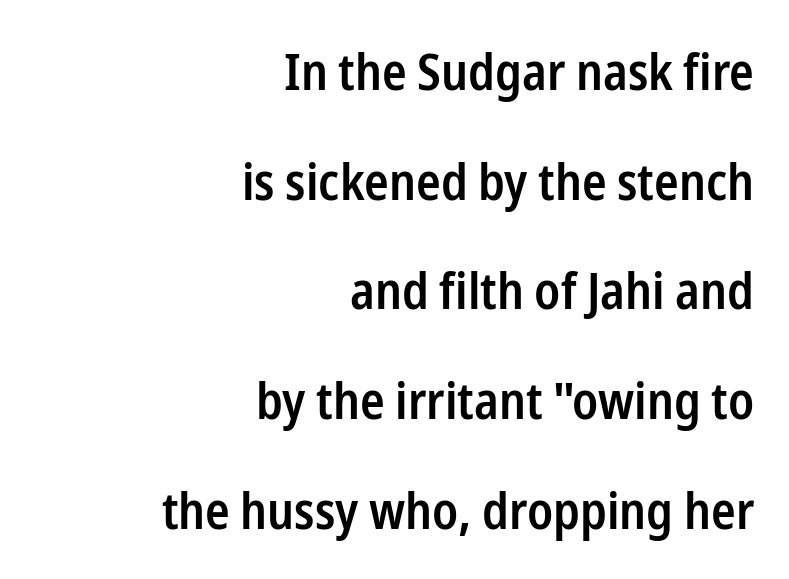
{"serif": "no", "italic": "no", "bold": "semi", "weight": "semibold", "width": "condensed", "stroke_contrast": "low", "x_height": "medium", "monospaced": "no", "underline": "no", "align": "right", "line_spacing": "loose", "line_spacing_ratio": 2.15, "letter_spacing": "normal", "letter_spacing_em": 0.0, "glyph_px": 51}
